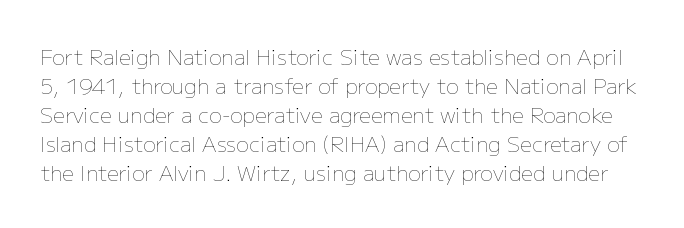
The image shows 21 px text type, upright; set normal line spacing (1.38x), normal letter spacing, not underlined.
